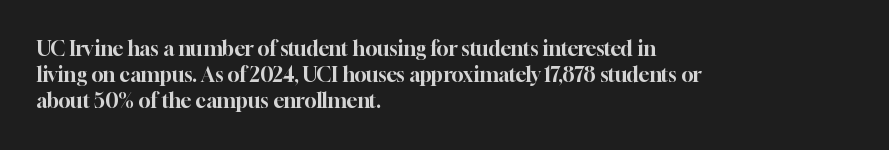
Q: Is the text italic (slanted)? A: No, it is upright.
Q: Is the text underlined? A: No.
Q: How is the paragraph aligned? A: Left-aligned.
Q: Is the spacing between letters normal or unusually wide? A: Normal.
Q: Is the spacing between lines tight, normal or loose? A: Normal.
